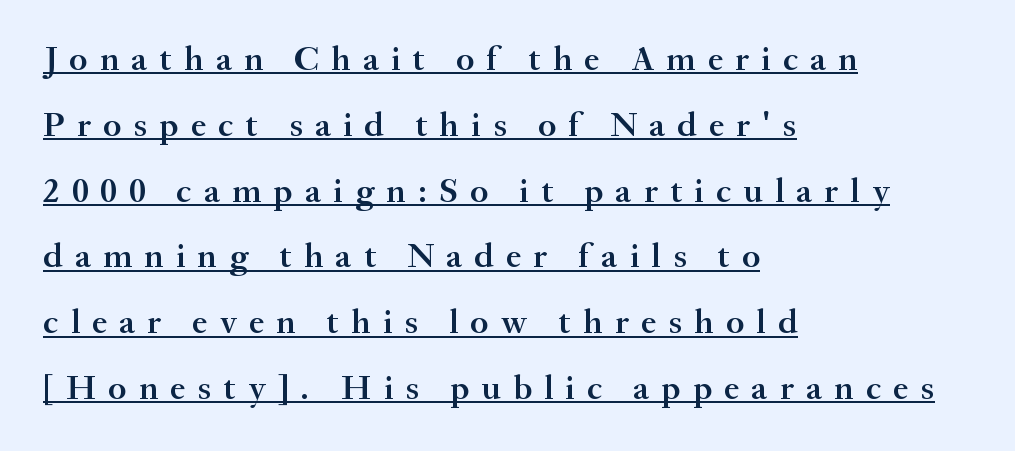
The image shows 35 px semibold serif type, upright; set left-aligned, line spacing 1.88x, unusually wide letter spacing (+0.35 em), underlined; medium stroke contrast and a small x-height.
